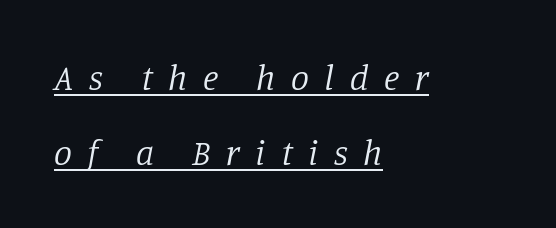
Look at the tracking — it's clearly loosened, letters drifting apart. Nothing heavy about these letters — not bold at all. This sample has the flowing, uneven cadence of proportional lettering. The lines are spread far apart with generous leading. Check where the strokes stop: tiny serifs finish them off. This sample uses an oblique cut, with every glyph tilted off the vertical.
